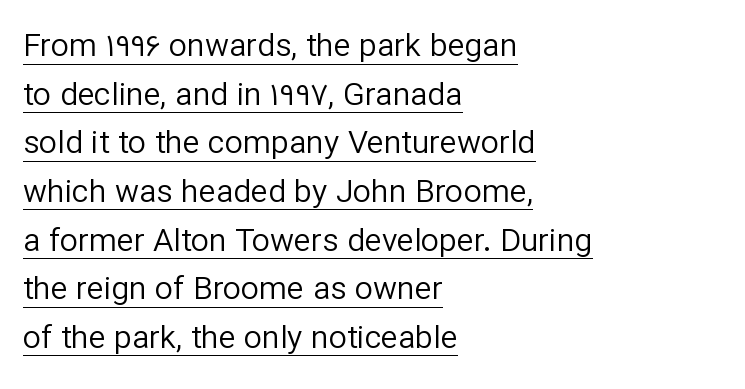
{"serif": "no", "italic": "no", "bold": "no", "weight": "regular", "width": "normal", "stroke_contrast": "low", "x_height": "medium", "monospaced": "no", "underline": "yes", "align": "left", "line_spacing": "normal", "line_spacing_ratio": 1.52, "letter_spacing": "normal", "letter_spacing_em": 0.0, "glyph_px": 32}
